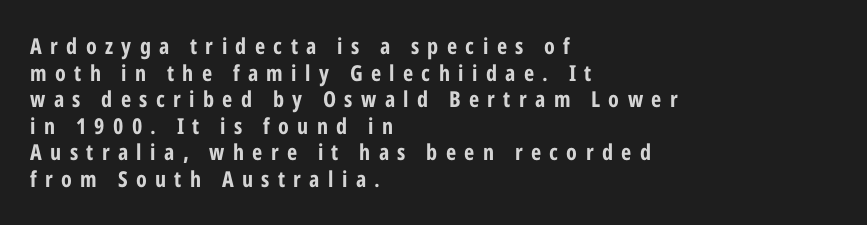
The tracking reads as deliberately expanded to a designer's eye. Ascenders rise straight up at ninety degrees. Plain, unruled lines of type. The rendering uses a bold face; every stroke is thick and dark. Line beginnings align vertically; line endings do not.
